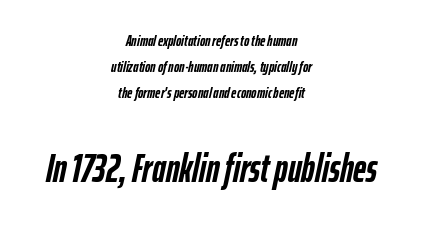
{"italic": "yes", "lean": "right", "slant_degrees": 12, "bold": "yes", "weight": "semibold", "width": "condensed", "stroke_contrast": "low", "x_height": "medium", "monospaced": "no", "underline": "no", "align": "center", "line_spacing": "normal", "line_spacing_ratio": 1.61, "letter_spacing": "normal", "letter_spacing_em": 0.0, "larger_block": "second", "size_ratio": 2.5, "glyph_px": 40}
